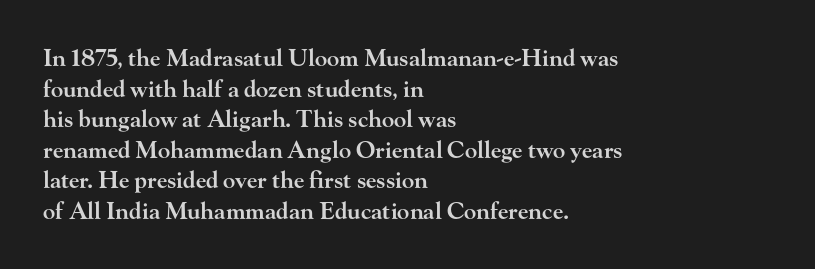
Is there any slant? The stems are plumb. The leading is moderate, giving the passage an even texture. A bit beefed up — I'd call it semibold rather than bold. No word sits above an underline. Characters follow at the spacing the type designer built in. Compared with a centered layout, this one pins lines to the left instead.
